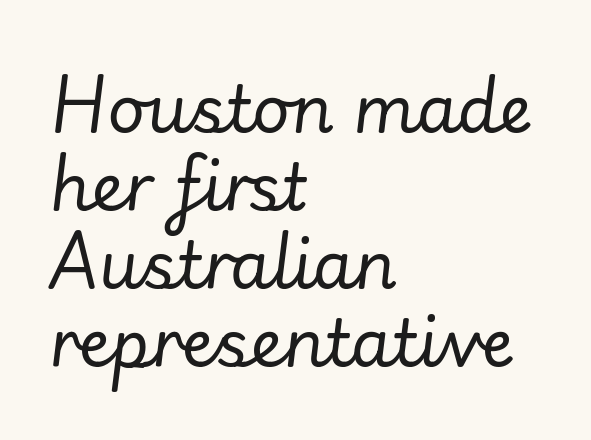
Q: Is the text bold? A: No.
Q: Is the text italic (slanted)? A: Yes, it leans right by about 7 degrees.
Q: Is the text underlined? A: No.
Q: How is the paragraph aligned? A: Left-aligned.
Q: Is the spacing between letters normal or unusually wide? A: Normal.
Q: Width (condensed, normal, or wide)? A: Normal.
Q: Stroke contrast? A: Low.
Q: x-height? A: Small.
Q: Monospaced? A: No.
